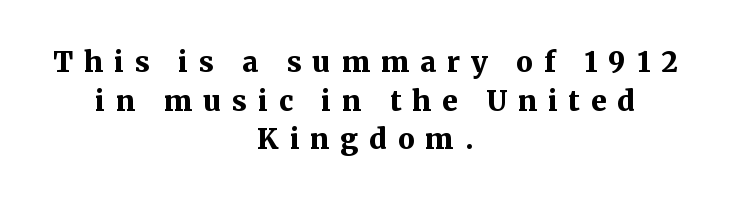
{"serif": "yes", "italic": "no", "bold": "yes", "weight": "bold", "width": "normal", "stroke_contrast": "medium", "x_height": "medium", "monospaced": "no", "underline": "no", "align": "center", "line_spacing": "normal", "line_spacing_ratio": 1.38, "letter_spacing": "wide", "letter_spacing_em": 0.39, "glyph_px": 28}
